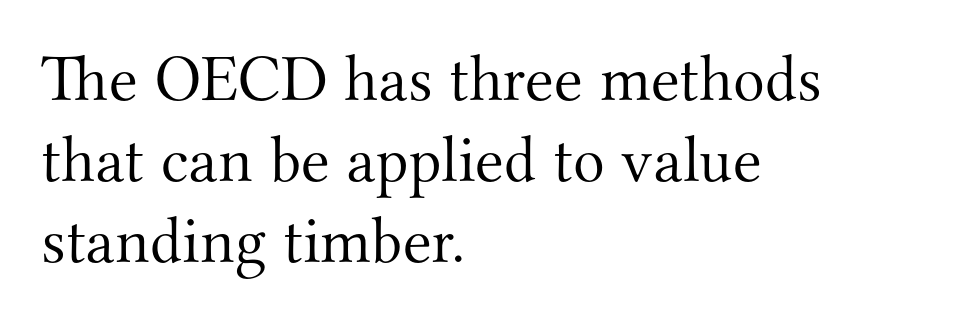
Q: Is the text bold? A: No.
Q: Is the text italic (slanted)? A: No, it is upright.
Q: Is the typeface a serif or a sans-serif typeface? A: Serif.
Q: Is the text underlined? A: No.
Q: How is the paragraph aligned? A: Left-aligned.
Q: Is the spacing between letters normal or unusually wide? A: Normal.
Q: Width (condensed, normal, or wide)? A: Normal.
Q: Stroke contrast? A: Medium.
Q: x-height? A: Small.
Q: Monospaced? A: No.
